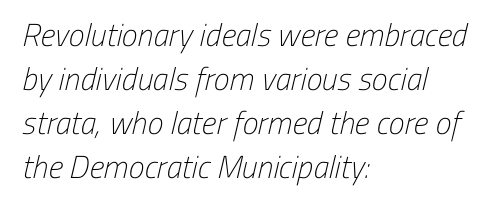
Q: Is the text bold? A: No.
Q: Is the typeface a serif or a sans-serif typeface? A: Sans-serif.
Q: Is the text underlined? A: No.
Q: How is the paragraph aligned? A: Left-aligned.
Q: Is the spacing between letters normal or unusually wide? A: Normal.
Q: Is the spacing between lines tight, normal or loose? A: Normal.
Q: Width (condensed, normal, or wide)? A: Condensed.
Q: Stroke contrast? A: Low.
Q: x-height? A: Medium.
Q: Monospaced? A: No.
